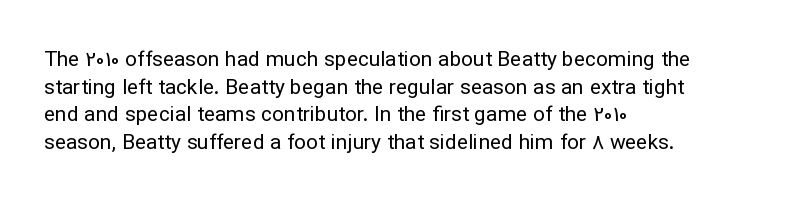
Q: Is the text bold? A: No.
Q: Is the text italic (slanted)? A: No, it is upright.
Q: Is the text underlined? A: No.
Q: How is the paragraph aligned? A: Left-aligned.
Q: Is the spacing between letters normal or unusually wide? A: Normal.
Q: Is the spacing between lines tight, normal or loose? A: Normal.
